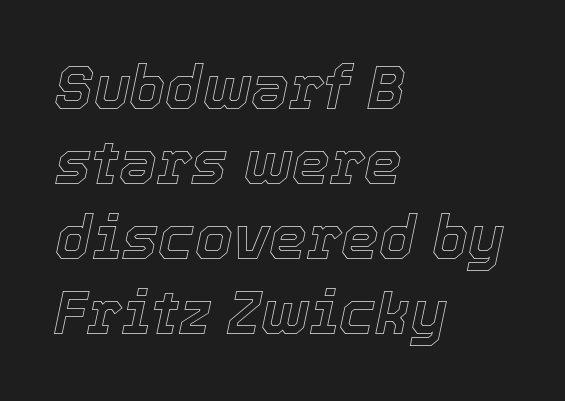
{"italic": "yes", "lean": "right", "slant_degrees": 12, "width": "normal", "x_height": "medium", "monospaced": "no", "underline": "no", "align": "left", "line_spacing": "normal", "line_spacing_ratio": 1.25, "letter_spacing": "normal", "letter_spacing_em": 0.0, "glyph_px": 60}
